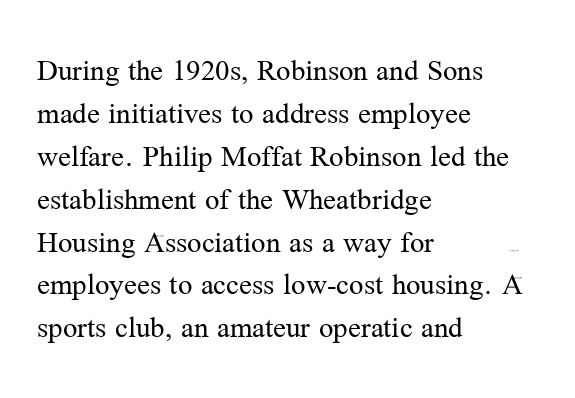
The image shows 32 px regular-weight serif type, upright; set left-aligned, normal line spacing (1.34x), normal letter spacing, not underlined; medium stroke contrast and a medium x-height.
